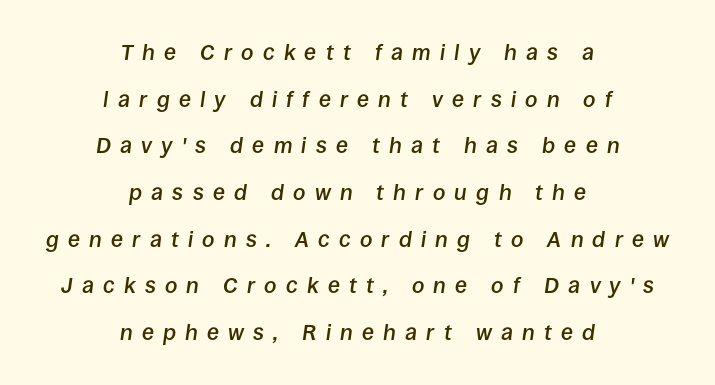
Which margin do the lines hug? Neither — every line sits in the middle. Observe the lean: these are italic letterforms. A clean baseline with only descenders dipping below it. In terms of leading, this rendering errs on the spacious side. Caption: expanded tracking, letters set apart.
